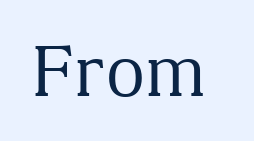
{"serif": "yes", "italic": "no", "bold": "no", "weight": "regular", "width": "normal", "stroke_contrast": "medium", "x_height": "medium", "monospaced": "no", "underline": "no", "letter_spacing": "normal", "letter_spacing_em": 0.0, "glyph_px": 70}
